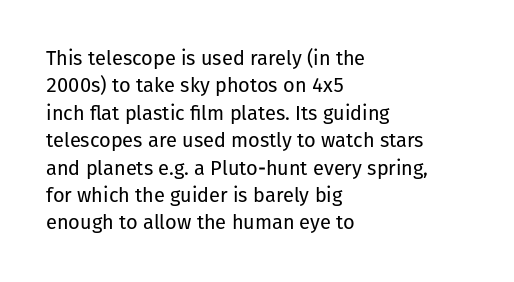
The image shows 20 px text type, upright; set left-aligned, normal line spacing (1.37x), normal letter spacing, not underlined.
